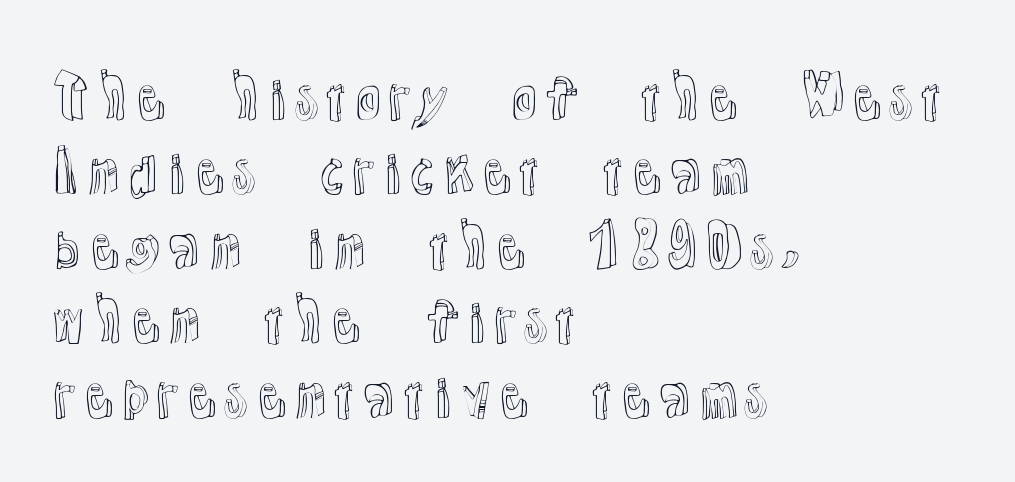
{"italic": "no", "width": "normal", "x_height": "medium", "monospaced": "no", "underline": "no", "align": "left", "line_spacing": "normal", "line_spacing_ratio": 1.33, "letter_spacing": "normal", "letter_spacing_em": 0.0, "glyph_px": 56}
